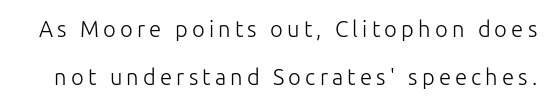
The image shows 22 px text type, upright; set loose line spacing (2.18x), not underlined.
